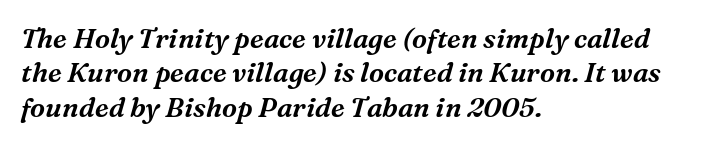
The image shows 27 px text type, italic (leaning right); set left-aligned, normal line spacing (1.27x), normal letter spacing, not underlined.
